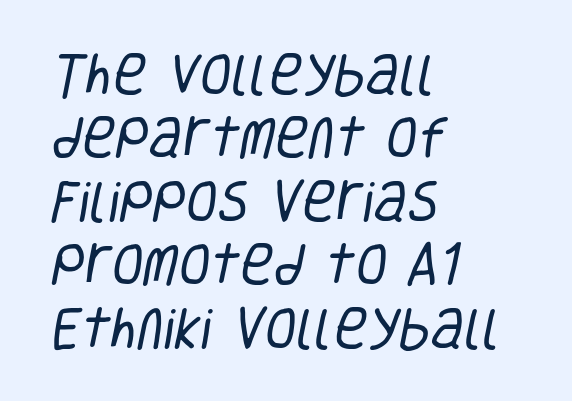
{"serif": "no", "bold": "no", "weight": "regular", "width": "condensed", "stroke_contrast": "low", "x_height": "large", "monospaced": "no", "underline": "no", "align": "left", "line_spacing": "normal", "line_spacing_ratio": 1.38, "letter_spacing": "normal", "letter_spacing_em": 0.0, "glyph_px": 46}
